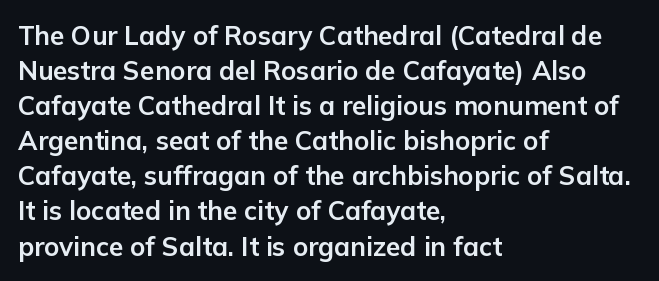
The image shows 26 px bold type, upright; set left-aligned, normal line spacing (1.35x), normal letter spacing, not underlined.
